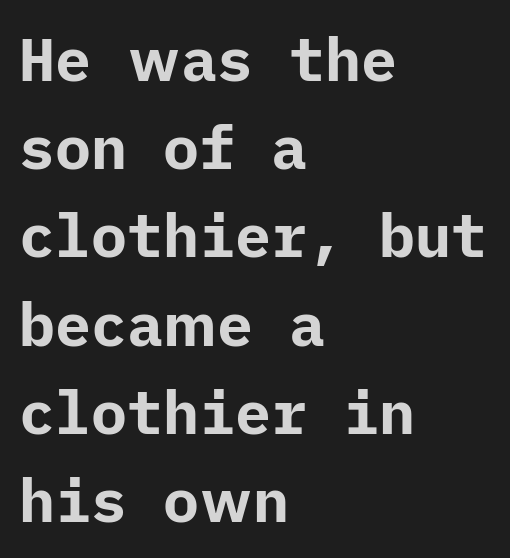
Teacher's note: observe the even left margin — that is flush-left alignment. Look at the tracking — it's just the regular setting, nothing added. Any mark beneath the type? The region is blank. Interline gaps are of average width in this sample. Do the letters lean? They stand straight. What kind of face is this? One without serifs — a sans.
